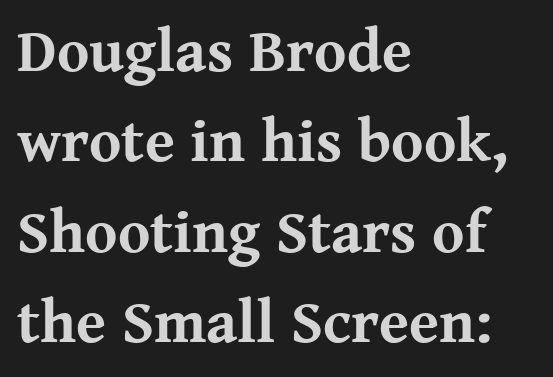
The image shows 61 px bold serif type, upright; set left-aligned, normal line spacing (1.48x), normal letter spacing, not underlined; medium stroke contrast and a medium x-height.
